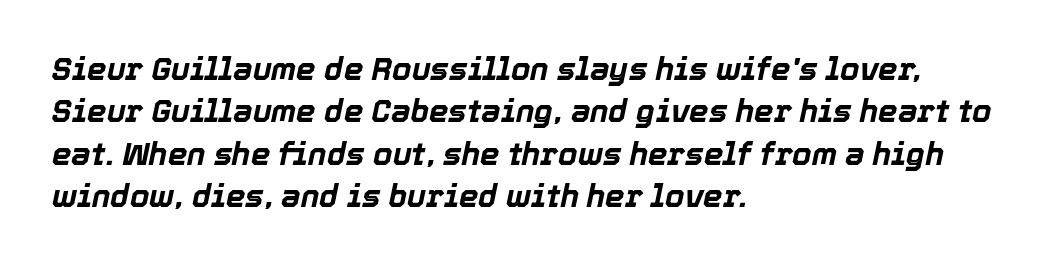
{"italic": "yes", "lean": "right", "slant_degrees": 12, "bold": "yes", "weight": "bold", "width": "normal", "x_height": "medium", "monospaced": "no", "underline": "no", "align": "left", "line_spacing": "normal", "line_spacing_ratio": 1.37, "letter_spacing": "normal", "letter_spacing_em": 0.0, "glyph_px": 31}
